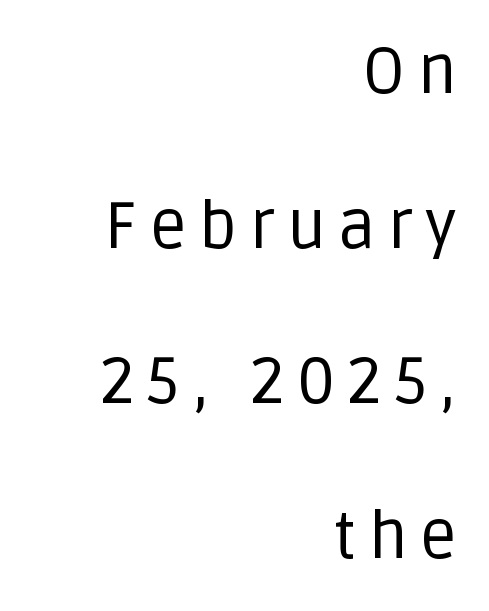
The image shows 66 px regular-weight sans-serif type, upright; set right-aligned, loose line spacing (2.35x), not underlined; low stroke contrast and a large x-height.
